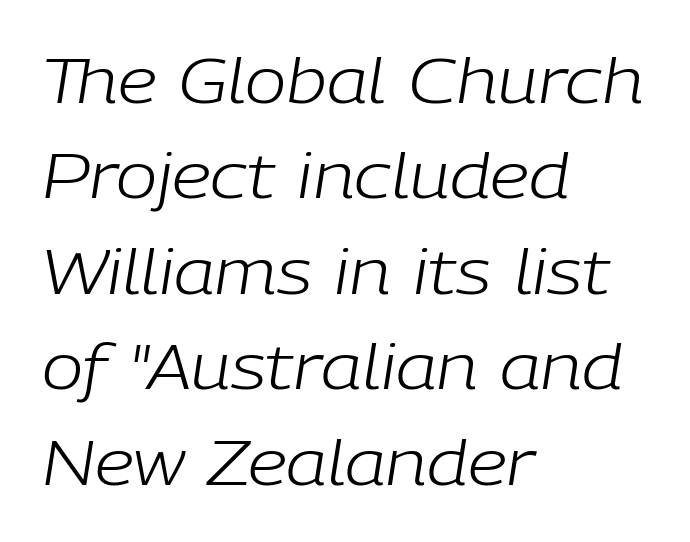
{"italic": "yes", "lean": "right", "slant_degrees": 9, "bold": "no", "weight": "light", "width": "normal", "stroke_contrast": "low", "x_height": "medium", "monospaced": "no", "underline": "no", "align": "left", "line_spacing": "normal", "line_spacing_ratio": 1.54, "letter_spacing": "normal", "letter_spacing_em": 0.0, "glyph_px": 62}
